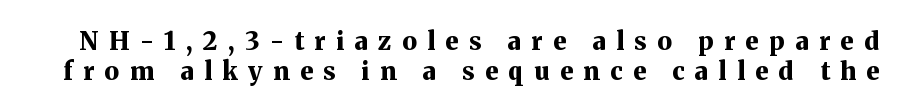
Compared with an ordinary text face, these strokes are far heavier — a full bold. This is roman type, the default non-slanted kind. Unmarked baselines from the first word to the last. Letter spacing: wide.
